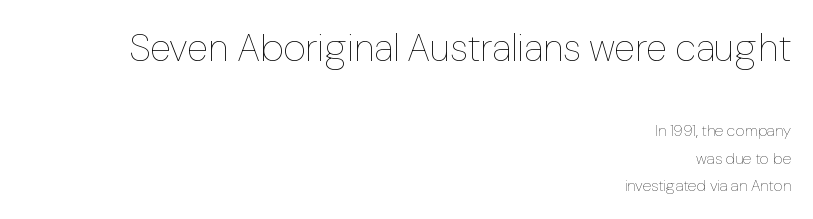
Between these two stacked blocks, the higher one wins on size. Anything drawn beneath the words? Only blank space. Teacher's note: observe the even right margin — that is flush-right alignment. The font's upright variant was chosen for this text. These lines are rendered in a variable-pitch font.
